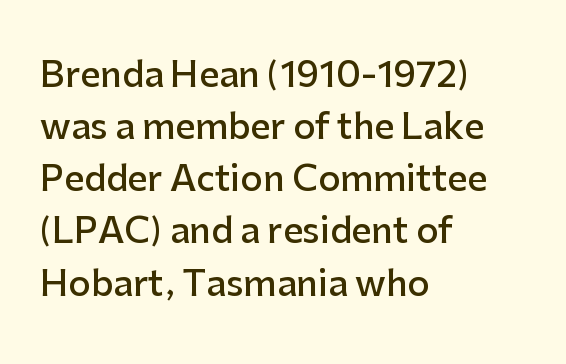
{"serif": "no", "italic": "no", "bold": "semi", "weight": "semibold", "width": "normal", "stroke_contrast": "low", "x_height": "medium", "monospaced": "no", "underline": "no", "align": "left", "line_spacing": "normal", "line_spacing_ratio": 1.49, "letter_spacing": "normal", "letter_spacing_em": 0.0, "glyph_px": 35}
